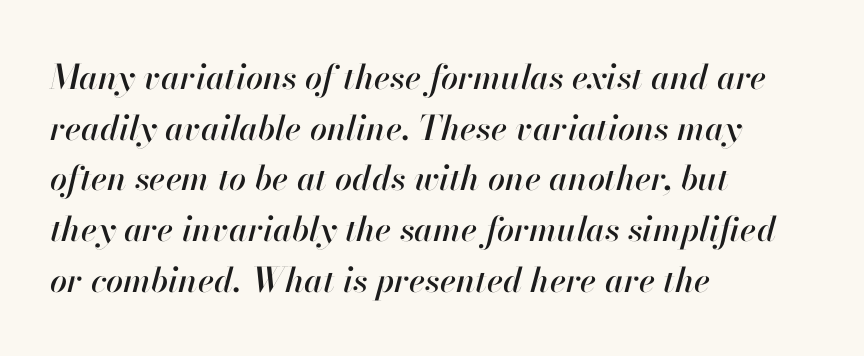
{"italic": "yes", "lean": "right", "slant_degrees": 13, "width": "normal", "stroke_contrast": "high", "x_height": "small", "monospaced": "no", "underline": "no", "align": "left", "line_spacing": "normal", "line_spacing_ratio": 1.49, "letter_spacing": "normal", "letter_spacing_em": 0.0, "glyph_px": 34}
